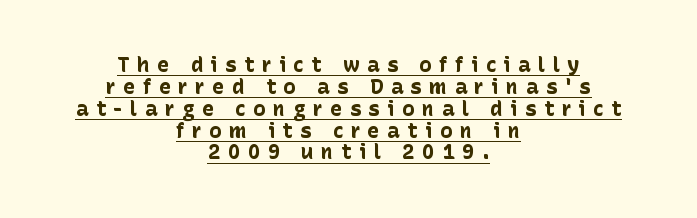
Q: Is the text bold? A: Yes.
Q: Is the text italic (slanted)? A: No, it is upright.
Q: Is the text underlined? A: Yes.
Q: How is the paragraph aligned? A: Centered.
Q: Is the spacing between letters normal or unusually wide? A: Unusually wide.
Q: Is the spacing between lines tight, normal or loose? A: Tight.
